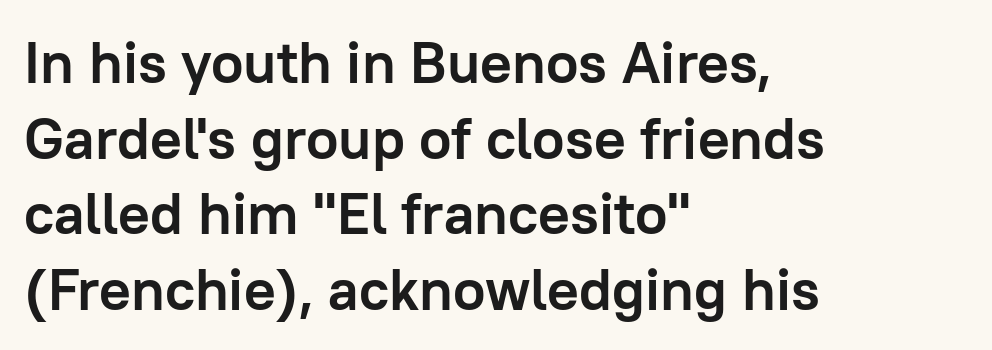
Q: Is the text bold? A: Yes.
Q: Is the text italic (slanted)? A: No, it is upright.
Q: Is the typeface a serif or a sans-serif typeface? A: Sans-serif.
Q: Is the text underlined? A: No.
Q: How is the paragraph aligned? A: Left-aligned.
Q: Is the spacing between letters normal or unusually wide? A: Normal.
Q: Is the spacing between lines tight, normal or loose? A: Normal.
Q: Width (condensed, normal, or wide)? A: Normal.
Q: Stroke contrast? A: Low.
Q: x-height? A: Medium.
Q: Monospaced? A: No.
